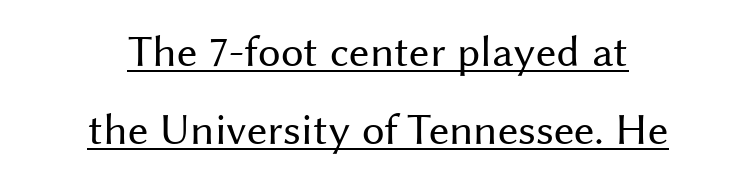
{"serif": "no", "italic": "no", "bold": "no", "weight": "regular", "width": "normal", "stroke_contrast": "medium", "x_height": "medium", "monospaced": "no", "underline": "yes", "align": "center", "line_spacing_ratio": 1.73, "letter_spacing": "normal", "letter_spacing_em": 0.0, "glyph_px": 45}
